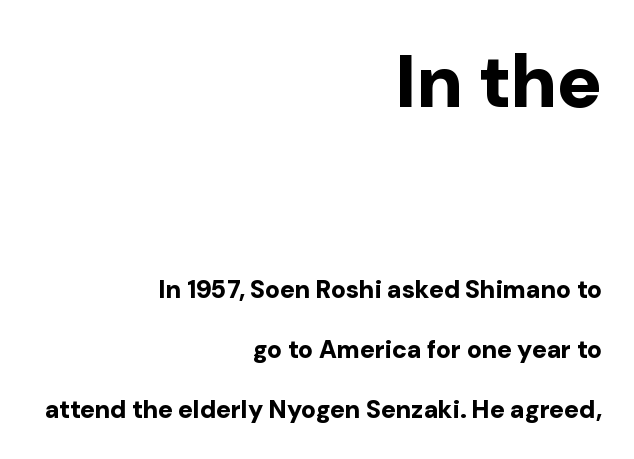
The image shows 75 px bold sans-serif type, upright; set right-aligned, loose line spacing (2.41x), normal letter spacing, not underlined; the first (top) block is 3.0x larger; low stroke contrast and a medium x-height.
